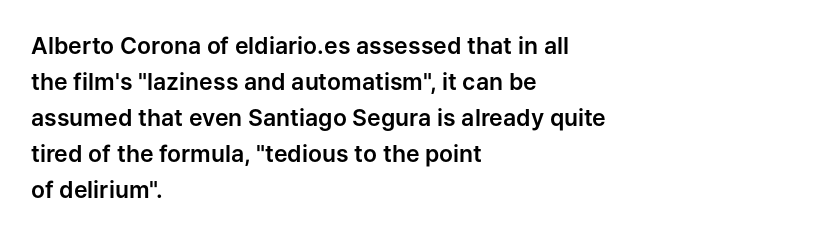
Q: Is the text italic (slanted)? A: No, it is upright.
Q: Is the text underlined? A: No.
Q: How is the paragraph aligned? A: Left-aligned.
Q: Is the spacing between letters normal or unusually wide? A: Normal.
Q: Is the spacing between lines tight, normal or loose? A: Normal.
